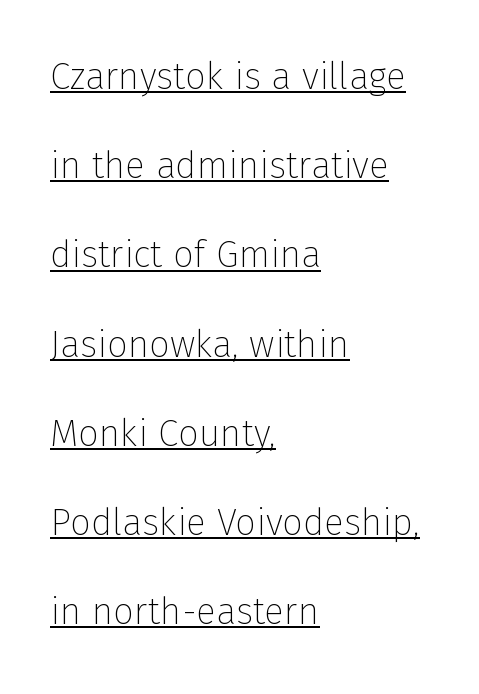
Q: Is the text bold? A: No.
Q: Is the text italic (slanted)? A: No, it is upright.
Q: Is the typeface a serif or a sans-serif typeface? A: Sans-serif.
Q: Is the text underlined? A: Yes.
Q: How is the paragraph aligned? A: Left-aligned.
Q: Is the spacing between letters normal or unusually wide? A: Normal.
Q: Is the spacing between lines tight, normal or loose? A: Loose.
Q: Width (condensed, normal, or wide)? A: Normal.
Q: Stroke contrast? A: Low.
Q: x-height? A: Medium.
Q: Monospaced? A: No.
